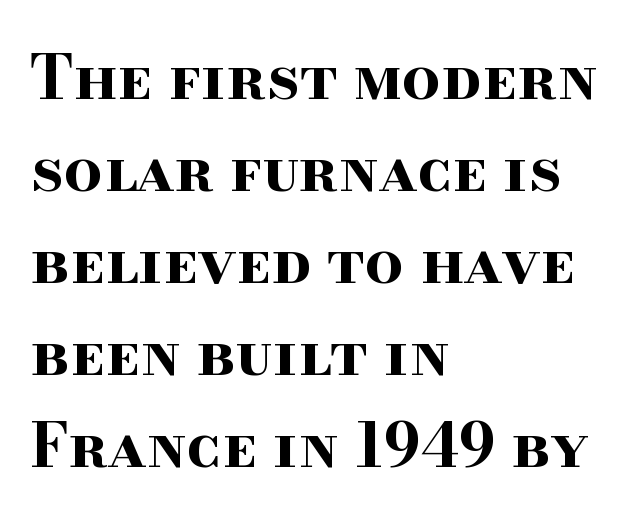
{"serif": "yes", "italic": "no", "bold": "yes", "weight": "bold", "width": "wide", "stroke_contrast": "high", "x_height": "small", "monospaced": "no", "underline": "no", "align": "left", "line_spacing": "normal", "line_spacing_ratio": 1.51, "letter_spacing": "normal", "letter_spacing_em": 0.0, "glyph_px": 61}
